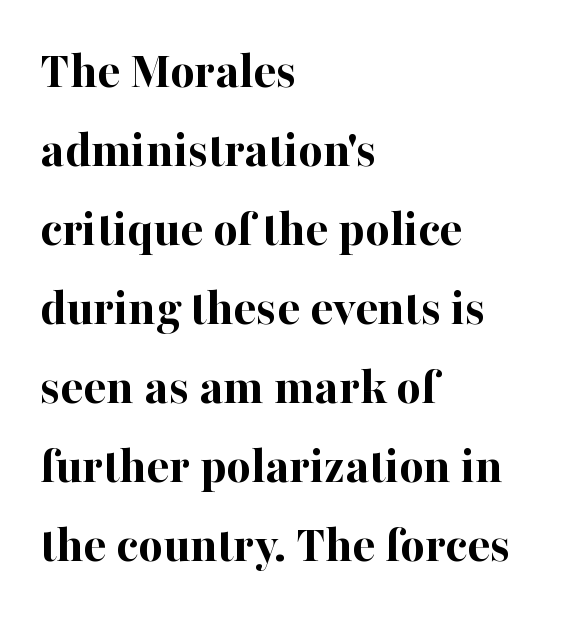
Ordinary non-slanted type is in use. Does the copy run flush right? No — it runs flush left. Glance below the letters and you will spot only blank space. Observe the ordinary spacing: letters are neighbours, not strangers. Evenly set lines give the paragraph a standard silhouette. Look at the bottom of the vertical strokes: they flare into serifs here.
